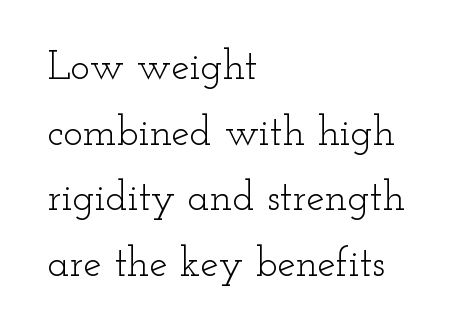
Q: Is the text bold? A: No.
Q: Is the text italic (slanted)? A: No, it is upright.
Q: Is the typeface a serif or a sans-serif typeface? A: Serif.
Q: Is the text underlined? A: No.
Q: How is the paragraph aligned? A: Left-aligned.
Q: Is the spacing between letters normal or unusually wide? A: Normal.
Q: Is the spacing between lines tight, normal or loose? A: Normal.
Q: Width (condensed, normal, or wide)? A: Wide.
Q: Stroke contrast? A: Low.
Q: x-height? A: Small.
Q: Monospaced? A: No.
